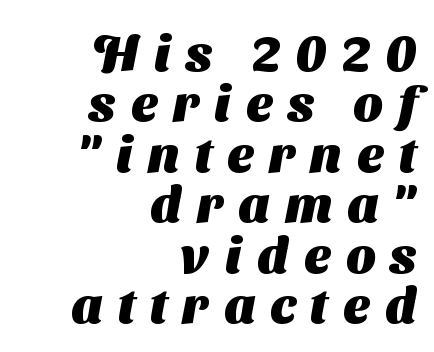
One-word summary of the alignment: right. The glyphs have the mass of a bold cut. Anything drawn beneath the words? Only blank space. This sample trades vertical openness for compactness between lines. Do the characters align in a grid? No, the font is proportional. Substantial extra tracking has been applied to these lines.
